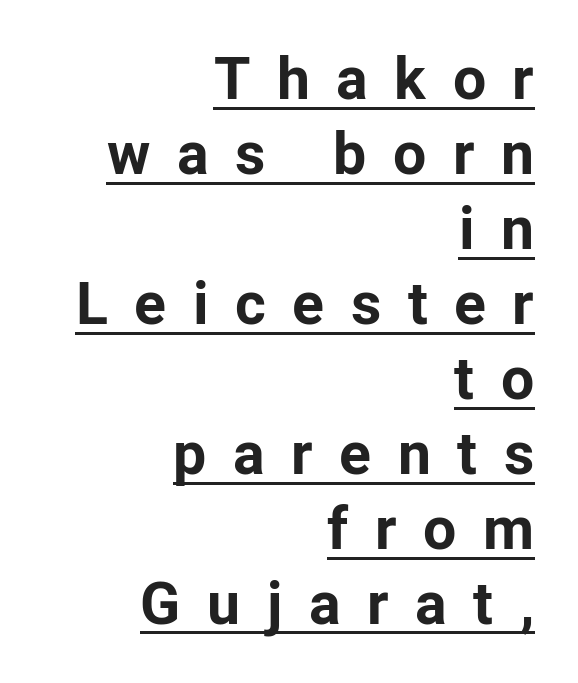
The image shows 59 px bold sans-serif type, upright; set right-aligned, normal line spacing (1.27x), unusually wide letter spacing (+0.45 em), underlined; low stroke contrast and a medium x-height.
